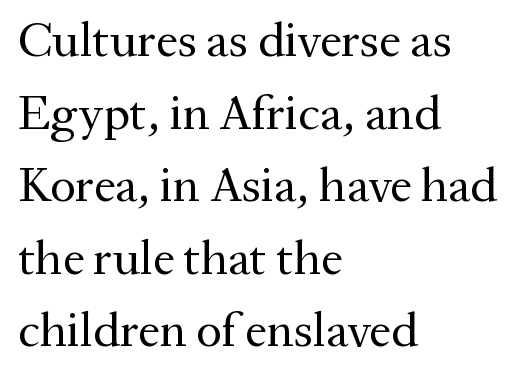
Q: Is the text bold? A: No.
Q: Is the text italic (slanted)? A: No, it is upright.
Q: Is the typeface a serif or a sans-serif typeface? A: Serif.
Q: Is the text underlined? A: No.
Q: How is the paragraph aligned? A: Left-aligned.
Q: Is the spacing between letters normal or unusually wide? A: Normal.
Q: Is the spacing between lines tight, normal or loose? A: Normal.
Q: Width (condensed, normal, or wide)? A: Normal.
Q: Stroke contrast? A: Medium.
Q: x-height? A: Medium.
Q: Monospaced? A: No.
